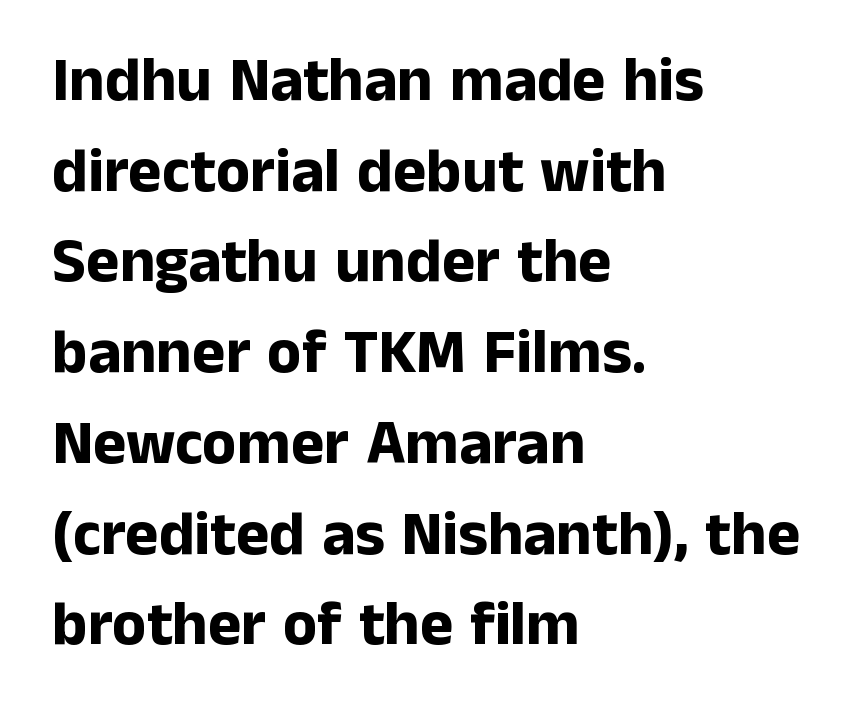
Q: Is the text bold? A: Yes.
Q: Is the text italic (slanted)? A: No, it is upright.
Q: Is the typeface a serif or a sans-serif typeface? A: Sans-serif.
Q: Is the text underlined? A: No.
Q: How is the paragraph aligned? A: Left-aligned.
Q: Is the spacing between letters normal or unusually wide? A: Normal.
Q: Is the spacing between lines tight, normal or loose? A: Normal.
Q: Width (condensed, normal, or wide)? A: Normal.
Q: Stroke contrast? A: Low.
Q: x-height? A: Medium.
Q: Monospaced? A: No.
